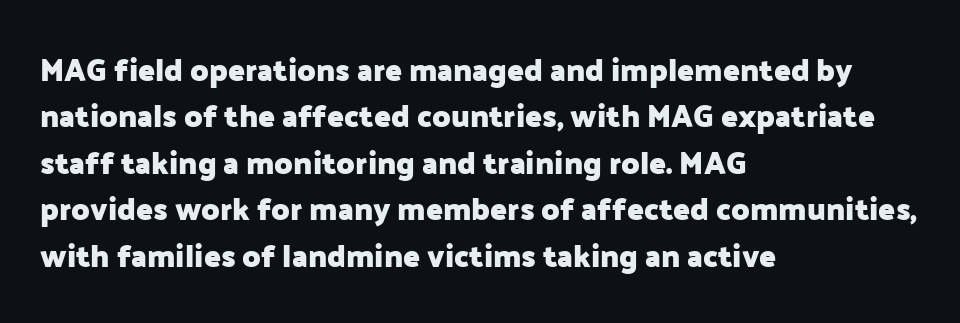
Q: Is the text bold? A: Yes.
Q: Is the text italic (slanted)? A: No, it is upright.
Q: Is the typeface a serif or a sans-serif typeface? A: Sans-serif.
Q: Is the text underlined? A: No.
Q: How is the paragraph aligned? A: Left-aligned.
Q: Is the spacing between letters normal or unusually wide? A: Normal.
Q: Is the spacing between lines tight, normal or loose? A: Normal.
Q: Width (condensed, normal, or wide)? A: Normal.
Q: Stroke contrast? A: Low.
Q: x-height? A: Medium.
Q: Monospaced? A: No.
